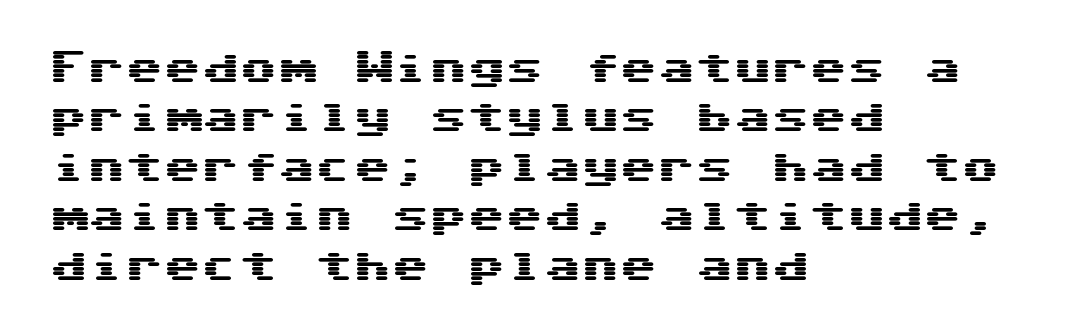
Q: Is the text italic (slanted)? A: No, it is upright.
Q: Is the typeface a serif or a sans-serif typeface? A: Sans-serif.
Q: Is the text underlined? A: No.
Q: How is the paragraph aligned? A: Left-aligned.
Q: Is the spacing between letters normal or unusually wide? A: Normal.
Q: Is the spacing between lines tight, normal or loose? A: Normal.
Q: Width (condensed, normal, or wide)? A: Wide.
Q: Stroke contrast? A: Medium.
Q: x-height? A: Medium.
